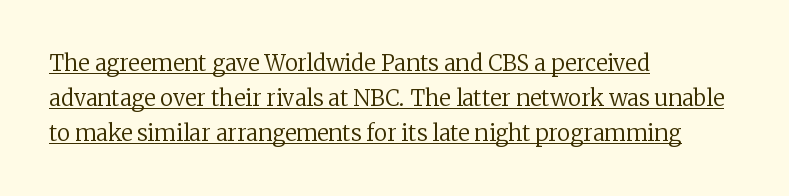
Every character sits straight up, as roman type does. The strokes are not fattened; the text isn't bold. The rows are spaced the way most documents space them. There is no visible air inserted between adjacent glyphs. Emphasis is given by a line drawn under the lettering.
